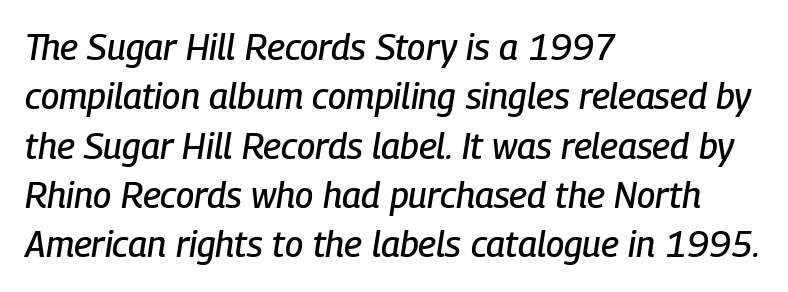
Note the varied advance widths — an 'i' is clearly narrower than an 'm'. Tracking value appears to be zero — textbook default spacing. When letters slant like this, we call the style italic. A classic flush-left, rag-right setting is used for this passage. The block of text has a typical density, with ordinary space between rows.
